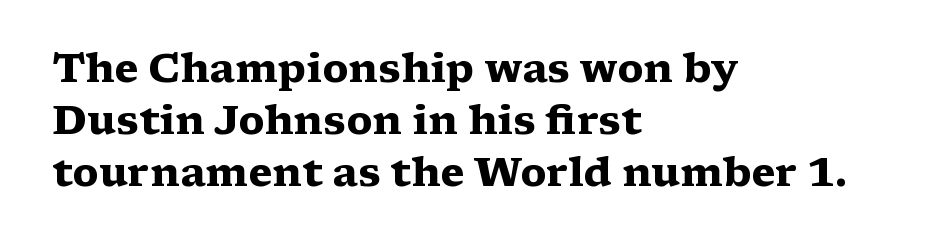
Q: Is the text bold? A: Yes.
Q: Is the text italic (slanted)? A: No, it is upright.
Q: Is the typeface a serif or a sans-serif typeface? A: Serif.
Q: Is the text underlined? A: No.
Q: How is the paragraph aligned? A: Left-aligned.
Q: Is the spacing between letters normal or unusually wide? A: Normal.
Q: Is the spacing between lines tight, normal or loose? A: Normal.
Q: Width (condensed, normal, or wide)? A: Wide.
Q: Stroke contrast? A: Medium.
Q: x-height? A: Medium.
Q: Monospaced? A: No.
